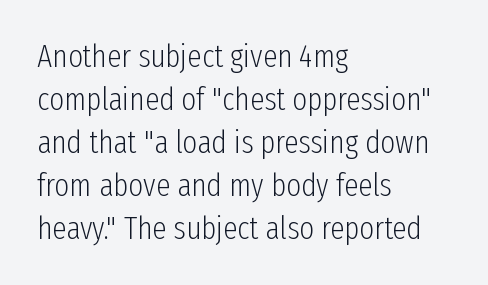
Q: Is the text bold? A: No.
Q: Is the text italic (slanted)? A: No, it is upright.
Q: Is the typeface a serif or a sans-serif typeface? A: Sans-serif.
Q: Is the text underlined? A: No.
Q: How is the paragraph aligned? A: Left-aligned.
Q: Is the spacing between letters normal or unusually wide? A: Normal.
Q: Is the spacing between lines tight, normal or loose? A: Normal.
Q: Width (condensed, normal, or wide)? A: Condensed.
Q: Stroke contrast? A: Low.
Q: x-height? A: Medium.
Q: Monospaced? A: No.
